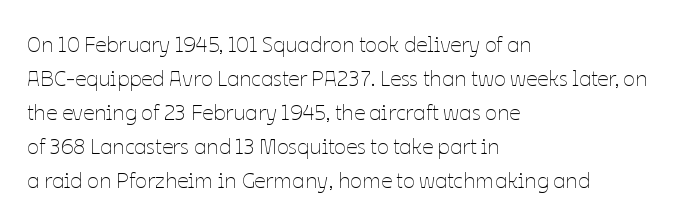
Q: Is the text bold? A: No.
Q: Is the text italic (slanted)? A: No, it is upright.
Q: Is the text underlined? A: No.
Q: How is the paragraph aligned? A: Left-aligned.
Q: Is the spacing between letters normal or unusually wide? A: Normal.
Q: Is the spacing between lines tight, normal or loose? A: Normal.
